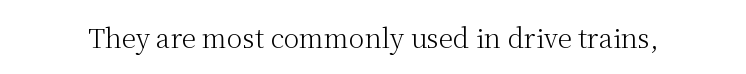
A roman cut, with each character standing at attention. Decoration check: the copy has no underline. The gaps between neighbouring characters are ordinary and unremarkable. Bold? No — there's no thickening of the strokes.
